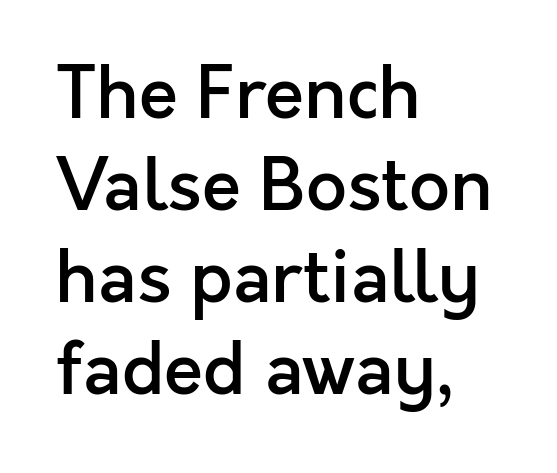
The image shows 72 px semibold sans-serif type, upright; set left-aligned, normal line spacing (1.28x), normal letter spacing, not underlined; a medium x-height.
